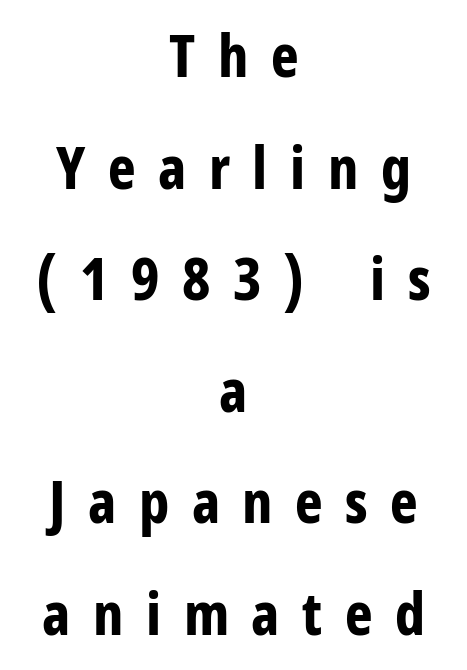
{"serif": "no", "italic": "no", "bold": "yes", "weight": "bold", "width": "condensed", "stroke_contrast": "low", "x_height": "medium", "monospaced": "no", "underline": "no", "align": "center", "line_spacing_ratio": 1.89, "letter_spacing": "wide", "letter_spacing_em": 0.38, "glyph_px": 59}
